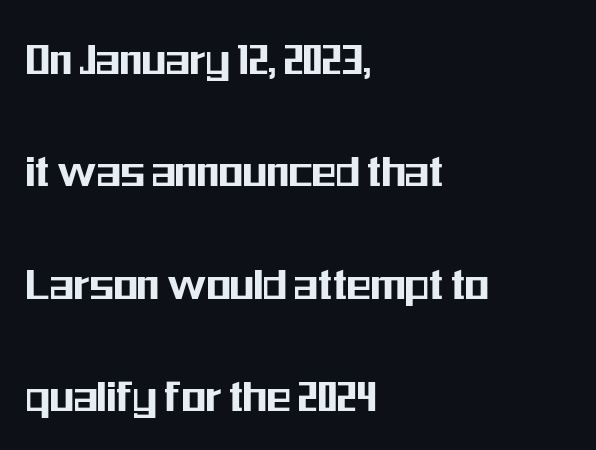
The typeface chosen for these lines omits serifs. Whoever set this chose breathing room over compactness in the vertical rhythm. Varying glyph widths throughout — classic text-font behaviour. Short note: letters normally spaced.
